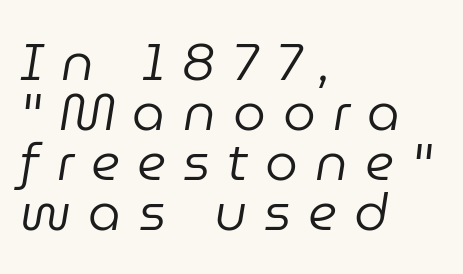
It's the slanting kind of type. The tracking reads as deliberately expanded to a designer's eye. Glance below the letters and you will spot only blank space. Horizontal alignment here is leftward, the default for most running prose. Note the varied advance widths — an 'i' is clearly narrower than an 'm'. Horizontal bands of white between lines are thin slivers.
